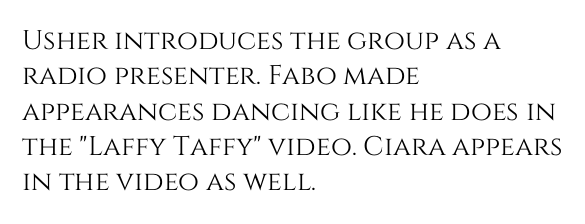
{"italic": "no", "underline": "no", "align": "left", "line_spacing": "normal", "line_spacing_ratio": 1.31, "letter_spacing": "normal", "letter_spacing_em": 0.0, "glyph_px": 27}
